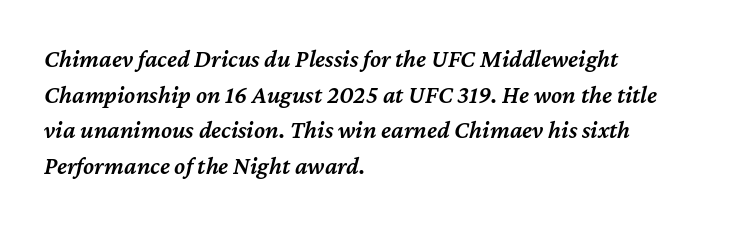
Visually the block forms a straight wall on the left and a jagged coastline on the right. Nobody drew a line under any word here. The axis of the letterforms is tilted away from vertical. Look at the tracking — it's just the regular setting, nothing added. The glyphs have the mass of a demibold cut, below bold. Notice how descenders clear the ascenders below comfortably — that's standard leading.
